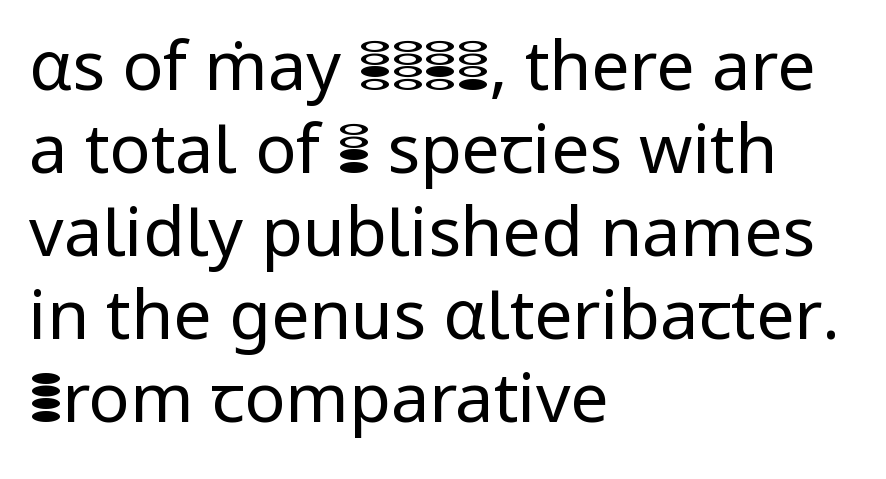
Q: Is the text bold? A: No.
Q: Is the text italic (slanted)? A: No, it is upright.
Q: Is the typeface a serif or a sans-serif typeface? A: Sans-serif.
Q: Is the text underlined? A: No.
Q: How is the paragraph aligned? A: Left-aligned.
Q: Is the spacing between letters normal or unusually wide? A: Normal.
Q: Width (condensed, normal, or wide)? A: Normal.
Q: Stroke contrast? A: Low.
Q: x-height? A: Medium.
Q: Monospaced? A: No.
